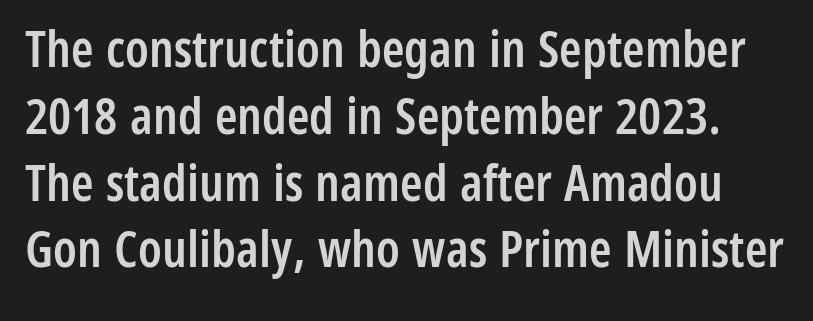
{"serif": "no", "italic": "no", "bold": "semi", "weight": "semibold", "width": "condensed", "stroke_contrast": "low", "x_height": "medium", "monospaced": "no", "underline": "no", "line_spacing": "normal", "line_spacing_ratio": 1.31, "letter_spacing": "normal", "letter_spacing_em": 0.0, "glyph_px": 51}
